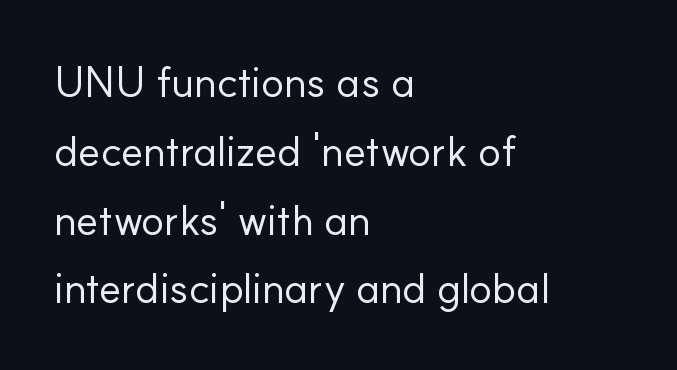
Weight class: somewhere from thin through regular. What kind of face is this? One without serifs — a sans. Plain, unruled lines of type. Think of a printed novel: that variable character pitch is what you see here.
